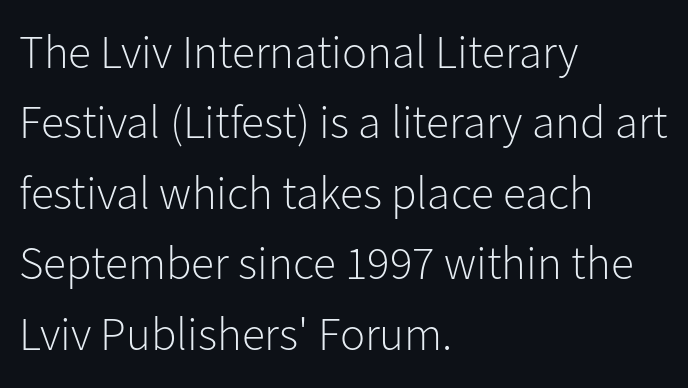
{"serif": "no", "italic": "no", "bold": "no", "weight": "light", "width": "normal", "stroke_contrast": "low", "x_height": "medium", "monospaced": "no", "underline": "no", "align": "left", "line_spacing": "normal", "line_spacing_ratio": 1.5, "letter_spacing": "normal", "letter_spacing_em": 0.0, "glyph_px": 47}
